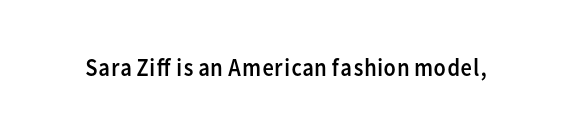
The image shows 25 px text type, upright; set normal letter spacing, not underlined.
